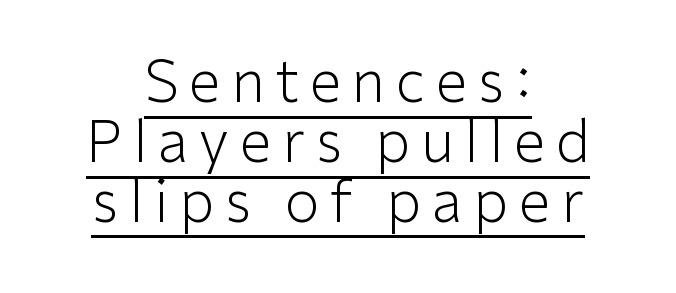
The typeface chosen for these lines omits serifs. The axis of the letterforms is exactly vertical. The line-height multiplier appears low, near solid setting. The strokes are not fattened; the text isn't bold. Each letter keeps its own natural width here, so spacing adapts to shape. Descenders here cross a horizontal rule under the line.
